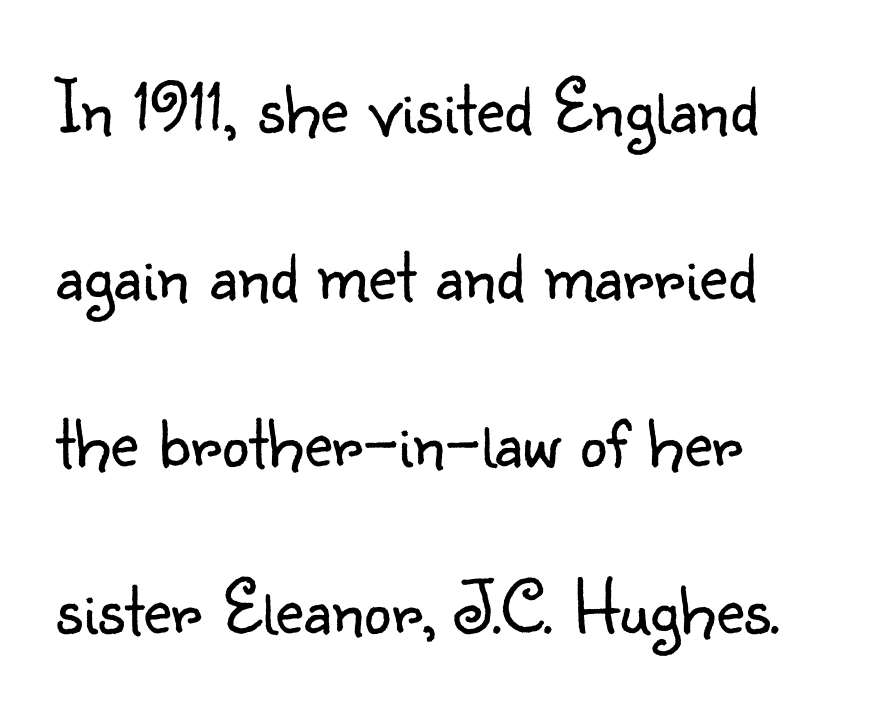
The image shows 77 px light sans-serif type, upright; set loose line spacing (2.17x), normal letter spacing, not underlined; low stroke contrast and a small x-height.
